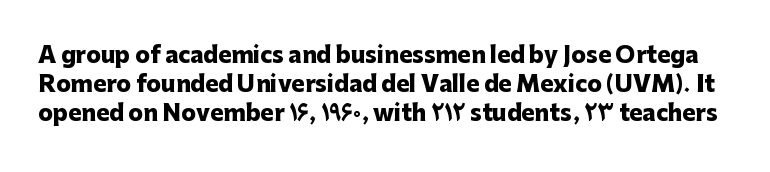
Q: Is the text bold? A: Yes.
Q: Is the text italic (slanted)? A: No, it is upright.
Q: Is the text underlined? A: No.
Q: Is the spacing between letters normal or unusually wide? A: Normal.
Q: Is the spacing between lines tight, normal or loose? A: Normal.
